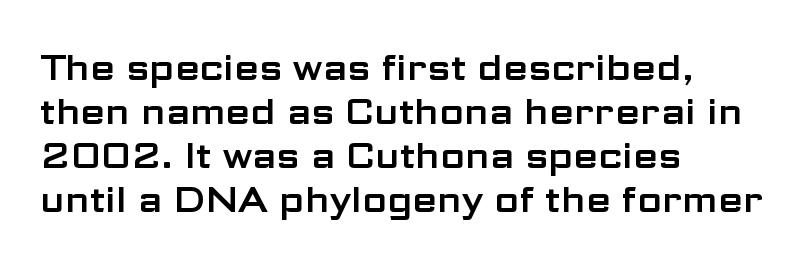
{"serif": "no", "italic": "no", "width": "wide", "stroke_contrast": "low", "x_height": "medium", "monospaced": "no", "underline": "no", "align": "left", "line_spacing_ratio": 1.22, "letter_spacing": "normal", "letter_spacing_em": 0.0, "glyph_px": 36}
